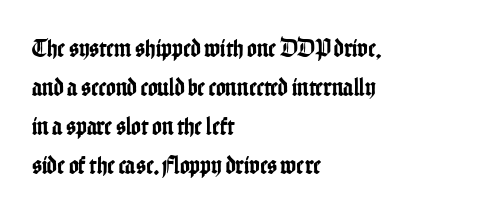
Q: Is the text italic (slanted)? A: No, it is upright.
Q: Is the text underlined? A: No.
Q: How is the paragraph aligned? A: Left-aligned.
Q: Is the spacing between letters normal or unusually wide? A: Normal.
Q: Is the spacing between lines tight, normal or loose? A: Normal.
